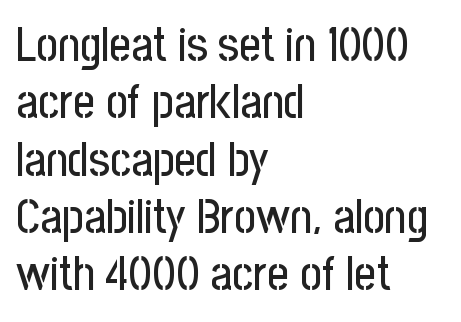
Q: Is the text italic (slanted)? A: No, it is upright.
Q: Is the typeface a serif or a sans-serif typeface? A: Sans-serif.
Q: Is the text underlined? A: No.
Q: How is the paragraph aligned? A: Left-aligned.
Q: Is the spacing between letters normal or unusually wide? A: Normal.
Q: Width (condensed, normal, or wide)? A: Condensed.
Q: Stroke contrast? A: Low.
Q: x-height? A: Medium.
Q: Monospaced? A: No.
